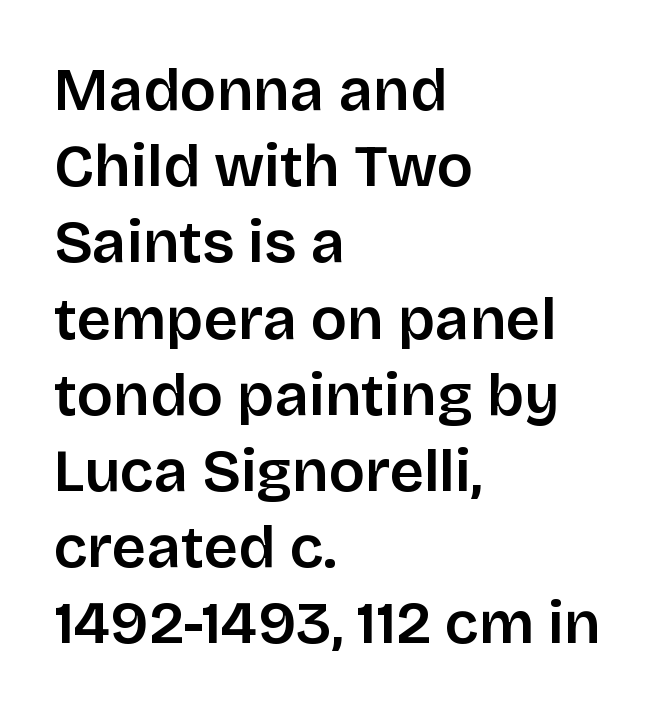
Quick note: underline off. To sum up the face: it is a sans, with no serifs. The lines are quadded left. Ordinary non-slanted type is in use. Each word holds together tightly as a unit, with standard inter-letter gaps. The vertical gap from one line to the next is medium.
